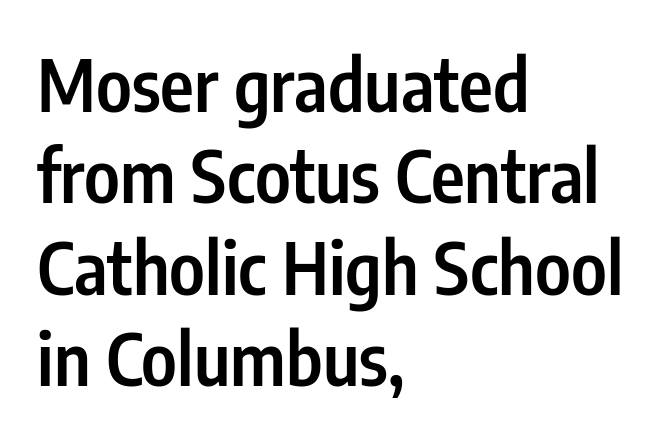
The face used here is a sans, in the tradition of grotesques and geometrics. Words appear dense and cohesive because spacing is normal. The type sits square on the baseline with zero lean. Each glyph is drawn with semibold strokes, heavier than normal yet not fully bold.
